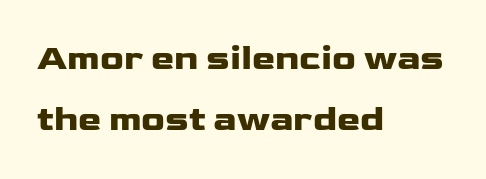
The image shows 35 px heavy, wide sans-serif type, upright; set left-aligned, line spacing 1.75x, normal letter spacing, not underlined; low stroke contrast and a medium x-height.
